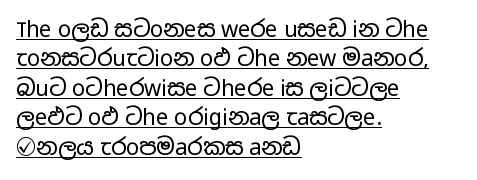
Q: Is the text bold? A: No.
Q: Is the text italic (slanted)? A: No, it is upright.
Q: Is the text underlined? A: Yes.
Q: How is the paragraph aligned? A: Left-aligned.
Q: Is the spacing between letters normal or unusually wide? A: Normal.
Q: Is the spacing between lines tight, normal or loose? A: Normal.
